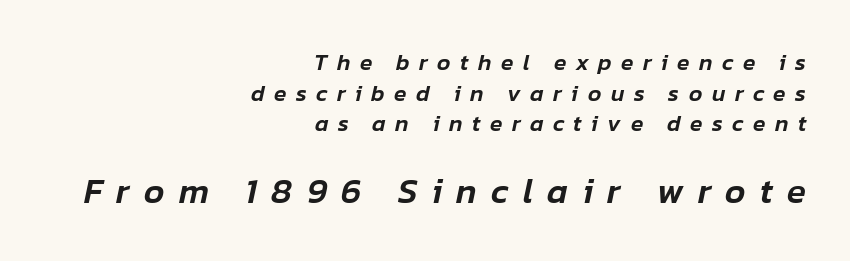
{"italic": "yes", "lean": "right", "slant_degrees": 12, "width": "normal", "stroke_contrast": "low", "x_height": "medium", "monospaced": "no", "underline": "no", "align": "right", "line_spacing": "normal", "line_spacing_ratio": 1.33, "letter_spacing": "wide", "letter_spacing_em": 0.41, "larger_block": "second", "size_ratio": 1.52, "glyph_px": 35}
